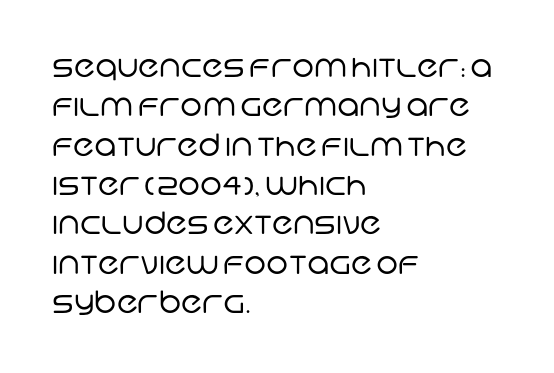
Q: Is the text bold? A: No.
Q: Is the typeface a serif or a sans-serif typeface? A: Sans-serif.
Q: Is the text underlined? A: No.
Q: How is the paragraph aligned? A: Left-aligned.
Q: Is the spacing between letters normal or unusually wide? A: Normal.
Q: Is the spacing between lines tight, normal or loose? A: Normal.
Q: Width (condensed, normal, or wide)? A: Normal.
Q: Stroke contrast? A: Low.
Q: x-height? A: Large.
Q: Monospaced? A: No.
